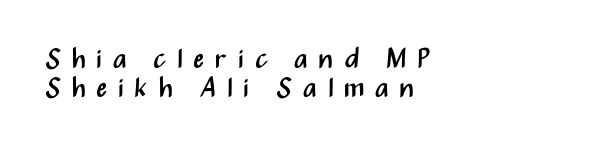
{"serif": "no", "italic": "no", "bold": "no", "weight": "regular", "width": "condensed", "stroke_contrast": "medium", "x_height": "medium", "monospaced": "no", "underline": "no", "align": "left", "line_spacing": "tight", "line_spacing_ratio": 1.05, "letter_spacing": "wide", "letter_spacing_em": 0.37, "glyph_px": 28}
